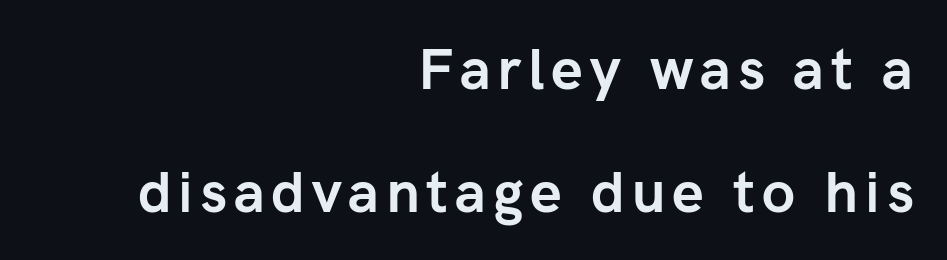
The image shows 57 px semibold sans-serif type, upright; set right-aligned, loose line spacing (2.15x), not underlined; low stroke contrast and a medium x-height.
